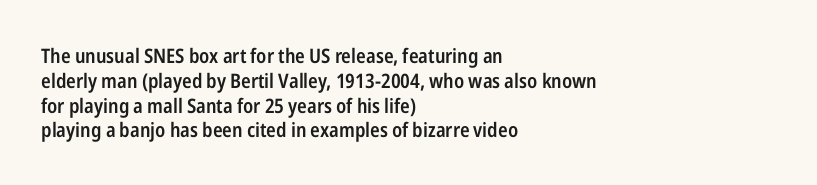
Q: Is the text bold? A: Semi-bold.
Q: Is the text italic (slanted)? A: No, it is upright.
Q: Is the text underlined? A: No.
Q: How is the paragraph aligned? A: Left-aligned.
Q: Is the spacing between letters normal or unusually wide? A: Normal.
